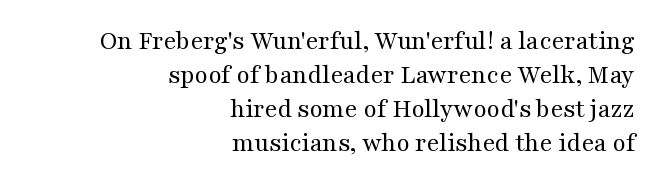
Q: Is the text bold? A: No.
Q: Is the text italic (slanted)? A: No, it is upright.
Q: Is the text underlined? A: No.
Q: How is the paragraph aligned? A: Right-aligned.
Q: Is the spacing between letters normal or unusually wide? A: Normal.
Q: Is the spacing between lines tight, normal or loose? A: Normal.
